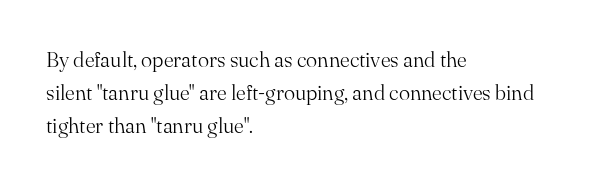
Q: Is the text bold? A: No.
Q: Is the text italic (slanted)? A: No, it is upright.
Q: Is the text underlined? A: No.
Q: How is the paragraph aligned? A: Left-aligned.
Q: Is the spacing between letters normal or unusually wide? A: Normal.
Q: Is the spacing between lines tight, normal or loose? A: Normal.
